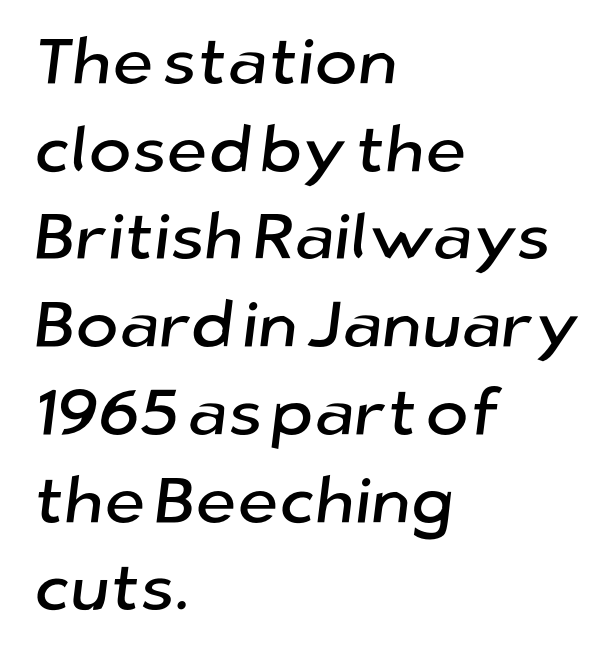
Leading matches the norm, producing a regular column. Alignment: flush left. Check where the strokes stop: nothing finishes them off — pure sans. How are the letters spaced? Ordinarily, with no added tracking. The strip under each line holds only bare page. Do the characters align in a grid? No, the font is proportional.
